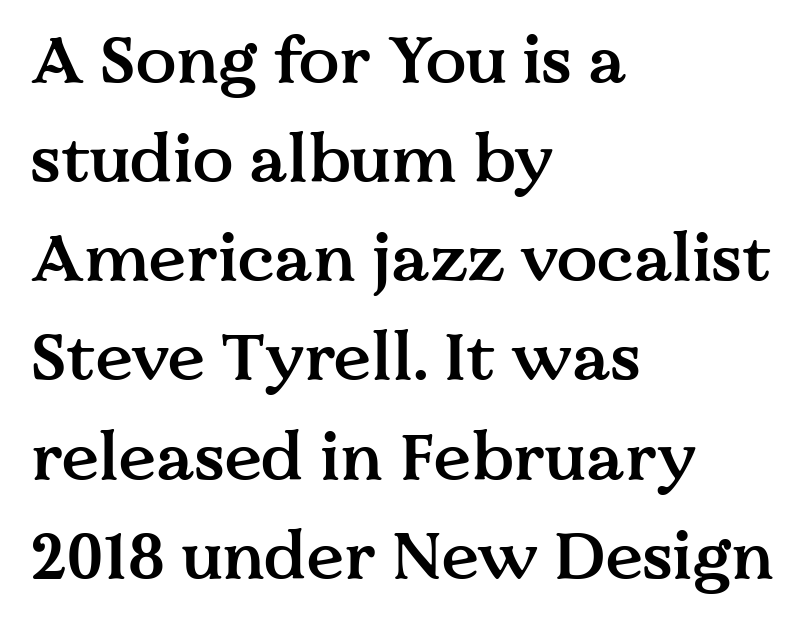
A student would call this left alignment; a typographer would say flush left, rag right. The specimen omits any rule beneath the text block's lines. These words are printed semibold, heavier than regular yet not bold. Compared with typical body copy, the letter spacing here is the same. Nope, not italic — everything's standing straight. The designer left line spacing at the default.
